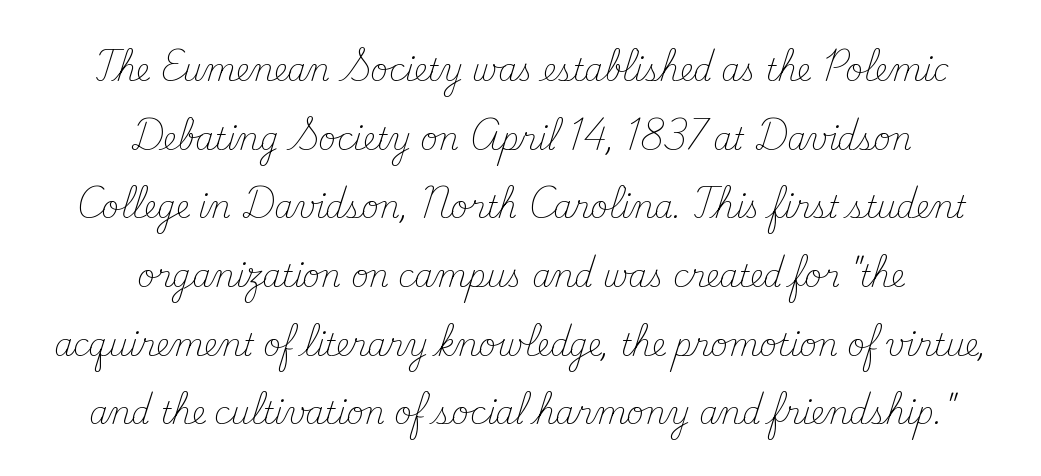
{"serif": "yes", "bold": "no", "weight": "light", "width": "normal", "stroke_contrast": "medium", "x_height": "small", "monospaced": "no", "underline": "no", "align": "center", "line_spacing": "loose", "line_spacing_ratio": 2.29, "letter_spacing": "normal", "letter_spacing_em": 0.0, "glyph_px": 30}
